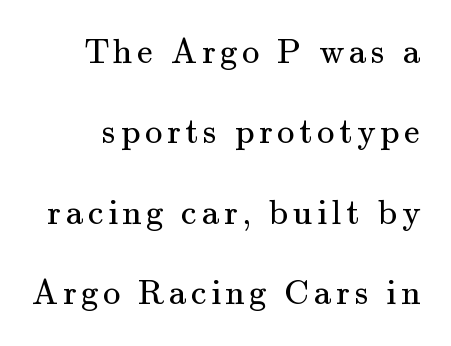
The image shows 35 px regular-weight serif type, upright; set loose line spacing (2.3x), not underlined; medium stroke contrast and a small x-height.
